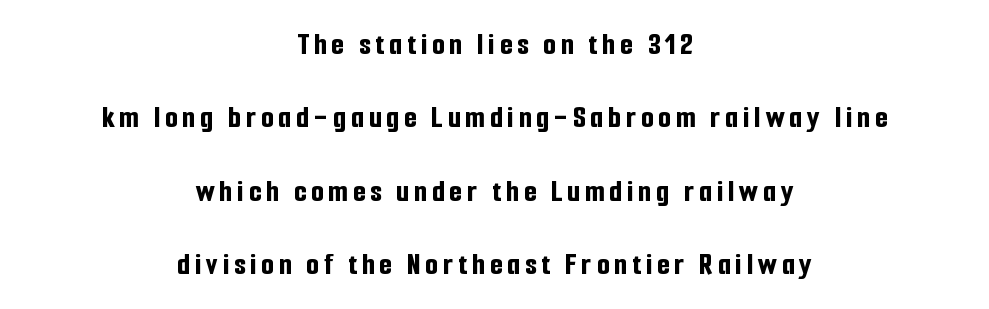
Q: Is the text bold? A: Yes.
Q: Is the text italic (slanted)? A: No, it is upright.
Q: Is the typeface a serif or a sans-serif typeface? A: Sans-serif.
Q: Is the text underlined? A: No.
Q: How is the paragraph aligned? A: Centered.
Q: Is the spacing between lines tight, normal or loose? A: Loose.
Q: Width (condensed, normal, or wide)? A: Condensed.
Q: Stroke contrast? A: Low.
Q: x-height? A: Medium.
Q: Monospaced? A: No.
